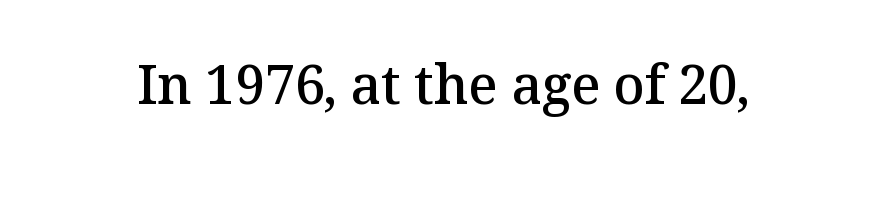
{"serif": "yes", "italic": "no", "bold": "semi", "weight": "semibold", "width": "normal", "stroke_contrast": "medium", "x_height": "medium", "monospaced": "no", "underline": "no", "letter_spacing": "normal", "letter_spacing_em": 0.0, "glyph_px": 54}
